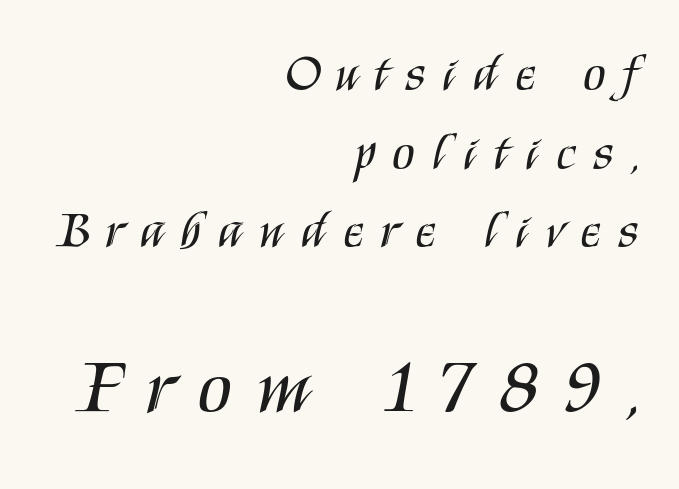
Q: Is the text bold? A: No.
Q: Is the text italic (slanted)? A: Yes.
Q: Is the typeface a serif or a sans-serif typeface? A: Sans-serif.
Q: Is the text underlined? A: No.
Q: How is the paragraph aligned? A: Right-aligned.
Q: Is the spacing between letters normal or unusually wide? A: Unusually wide.
Q: Is the spacing between lines tight, normal or loose? A: Normal.
Q: Which block of text is set in a larger size, the first (top) or the second (bottom)? A: The second (bottom) one.
Q: Width (condensed, normal, or wide)? A: Condensed.
Q: Stroke contrast? A: Medium.
Q: x-height? A: Large.
Q: Monospaced? A: No.
